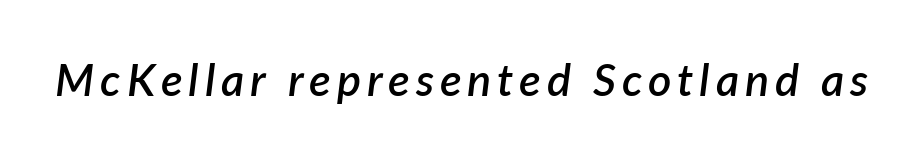
Q: Is the text bold? A: Semi-bold.
Q: Is the text italic (slanted)? A: Yes, it leans right by about 7 degrees.
Q: Is the text underlined? A: No.
Q: Width (condensed, normal, or wide)? A: Normal.
Q: Stroke contrast? A: Low.
Q: x-height? A: Medium.
Q: Monospaced? A: No.
